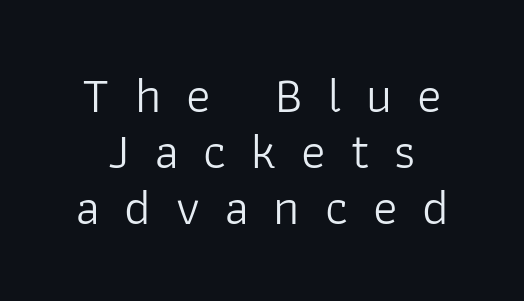
The letters stand straight up with perfectly vertical stems. Closely set lines give the paragraph a compact silhouette. Think of a printed novel: that variable character pitch is what you see here. Weight: in the light-to-regular range. Anything drawn beneath the words? Only blank space.
